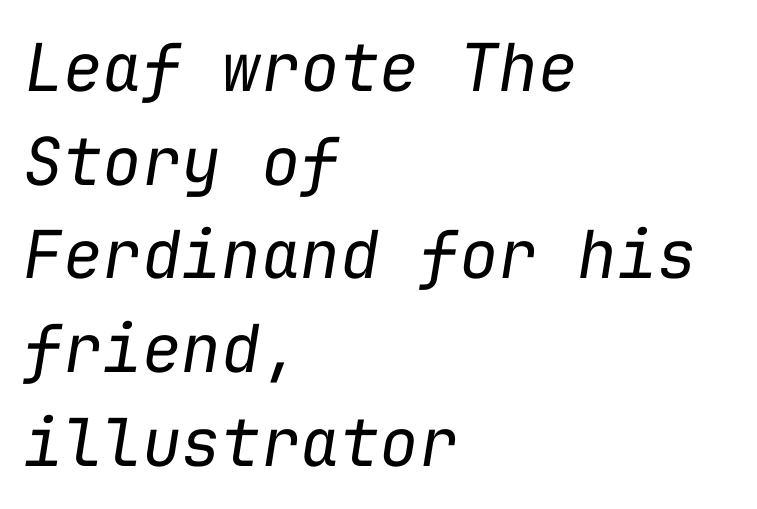
Nobody touched the tracking dial on this one. Regarding leading, the lines here are spaced in the standard way. These lines stack with their left ends in a neat column. The string is rendered with underlining switched off. The rendering uses typewriter-style spacing with identical character cells. In terms of posture, this sample is oblique.
